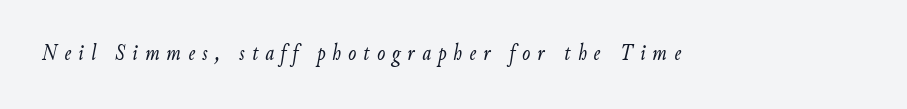
The image shows 24 px text type, italic (leaning right); set unusually wide letter spacing (+0.3 em), not underlined.
